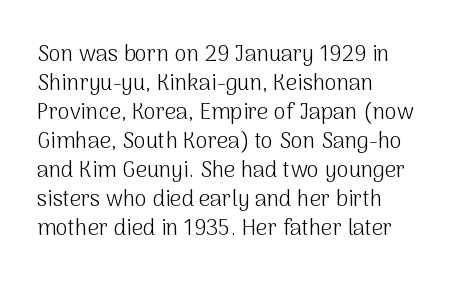
Tall strokes in this sample are plumb rather than angled. The passage shown has conventional tracking throughout. Every row of glyphs begins at an identical x-position on the left. A normal amount of white space separates one row of letters from the next. Type without underlining.
